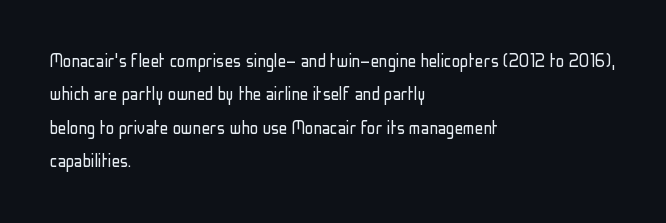
{"italic": "no", "bold": "no", "underline": "no", "align": "left", "line_spacing": "normal", "line_spacing_ratio": 1.59, "letter_spacing": "normal", "letter_spacing_em": 0.0, "glyph_px": 21}
